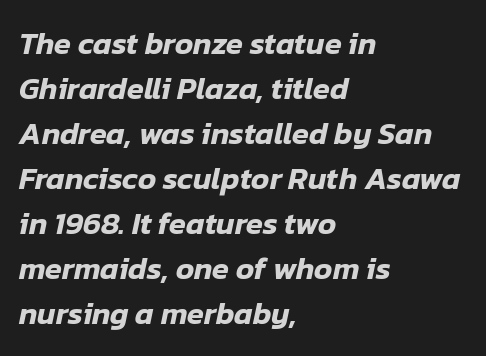
In terms of leading, this rendering sits right in the middle. Nobody drew a line under any word here. Casual observation: everything's shoved over to the left. Emphasis-style slanted type is in use. The rendering uses natural spacing where letterforms have individual widths.
